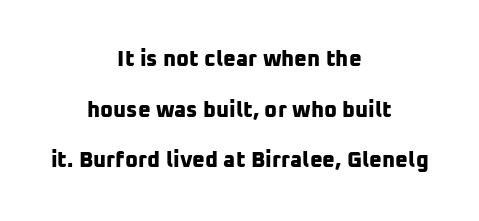
The image shows 22 px bold type; set centered, loose line spacing (2.3x), normal letter spacing, not underlined.
